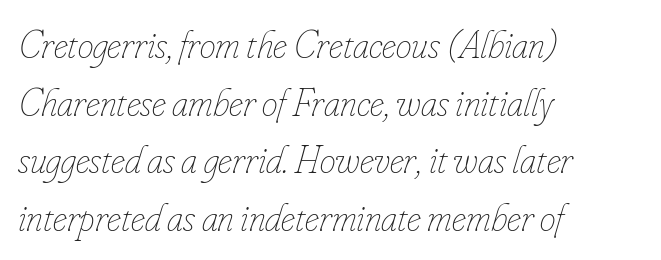
The image shows 40 px thin, condensed type, italic (leaning right); set left-aligned, normal line spacing (1.44x), normal letter spacing, not underlined; low stroke contrast and a small x-height.
